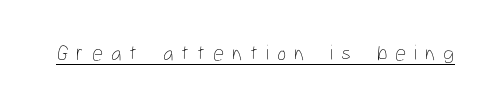
The image shows 22 px text type, upright; set unusually wide letter spacing (+0.36 em), underlined.
